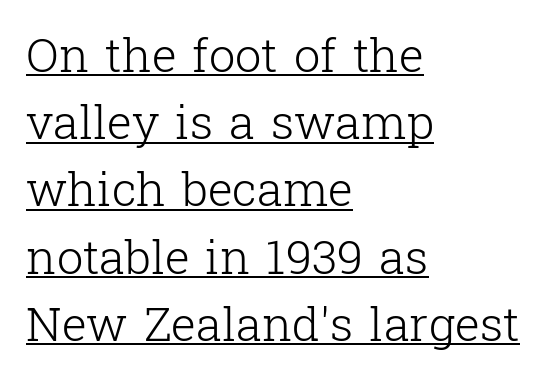
Regarding leading, the lines here are spaced in the standard way. The cut favours lightness, reaching ordinary text weight at its darkest. The rendering shows small feet on the letterforms — a serif design. The horizontal fit of the characters is conventional and even.
